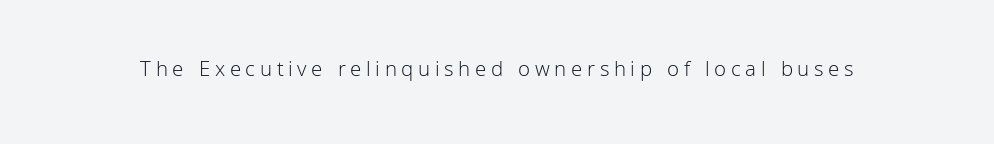
Q: Is the text bold? A: No.
Q: Is the text italic (slanted)? A: No, it is upright.
Q: Is the text underlined? A: No.
Q: Is the spacing between letters normal or unusually wide? A: Unusually wide.
